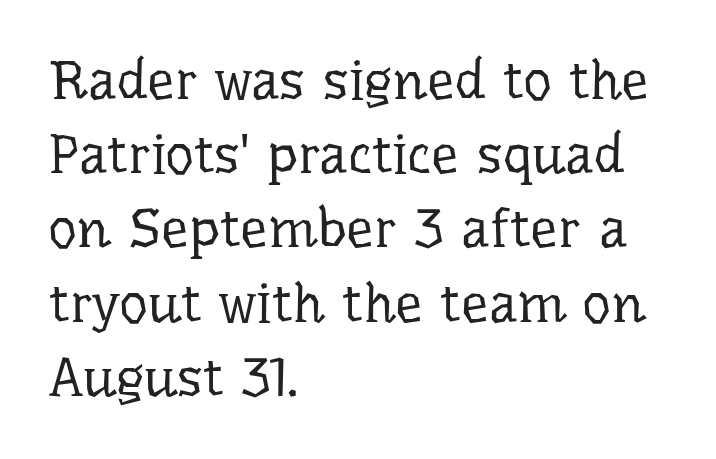
Q: Is the text bold? A: No.
Q: Is the text italic (slanted)? A: No, it is upright.
Q: Is the typeface a serif or a sans-serif typeface? A: Serif.
Q: Is the text underlined? A: No.
Q: How is the paragraph aligned? A: Left-aligned.
Q: Is the spacing between letters normal or unusually wide? A: Normal.
Q: Is the spacing between lines tight, normal or loose? A: Normal.
Q: Width (condensed, normal, or wide)? A: Normal.
Q: Stroke contrast? A: Low.
Q: x-height? A: Medium.
Q: Monospaced? A: No.
